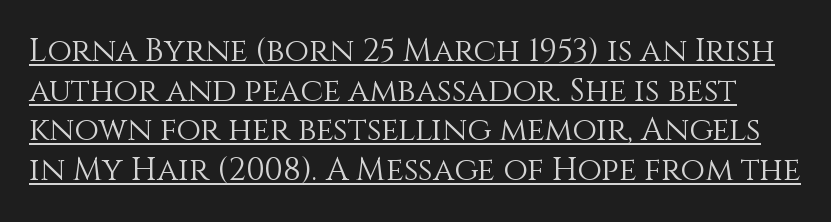
Weight: regular or lighter. Underlined type. Each letter keeps its own natural width here, so spacing adapts to shape. Is the letter spacing exaggerated? No — it looks like the ordinary default. The letters stand upright; this is a roman face.
